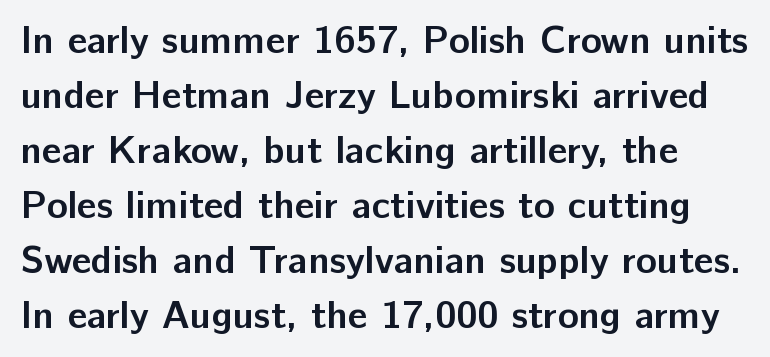
The image shows 39 px semibold sans-serif type, upright; set normal line spacing (1.41x), normal letter spacing, not underlined; low stroke contrast and a medium x-height.
